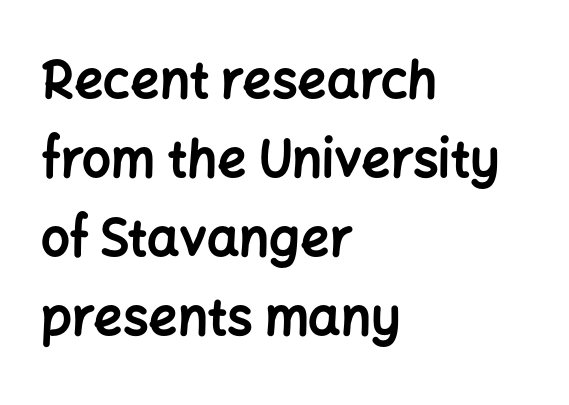
The space directly below the letters is spotless. A sans-serif font was chosen for this passage. Character widths vary here, with narrow letters taking less room than wide ones. Students, observe: this is what conventionally led text looks like. Ordinary non-slanted type is in use.
